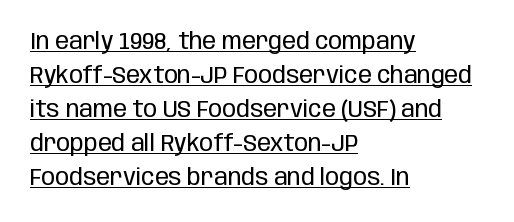
{"italic": "no", "bold": "no", "underline": "yes", "align": "left", "line_spacing": "normal", "line_spacing_ratio": 1.48, "letter_spacing": "normal", "letter_spacing_em": 0.0, "glyph_px": 23}
